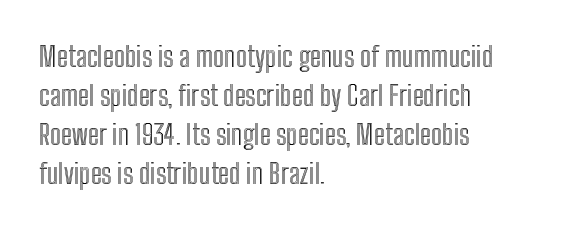
The image shows 28 px condensed type, upright; set left-aligned, normal line spacing (1.39x), normal letter spacing, not underlined; a medium x-height.
